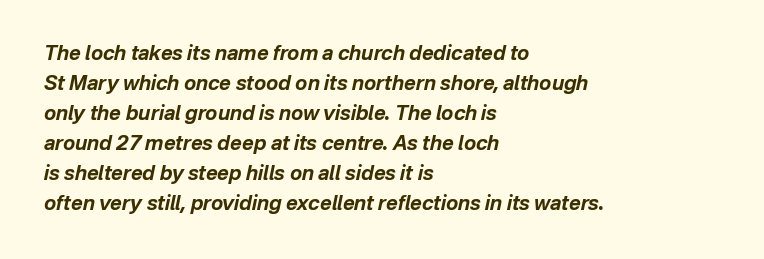
The image shows 20 px bold type, italic (leaning right); set left-aligned, normal line spacing (1.5x), normal letter spacing, not underlined.
